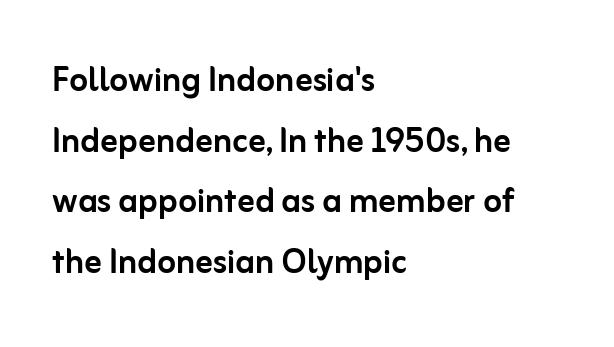
Looks like regular typesetting: each glyph gets only the width it needs. The specimen reads as upright at a glance. A sans-serif font was chosen for this passage. Teacher's note: observe the even left margin — that is flush-left alignment.
